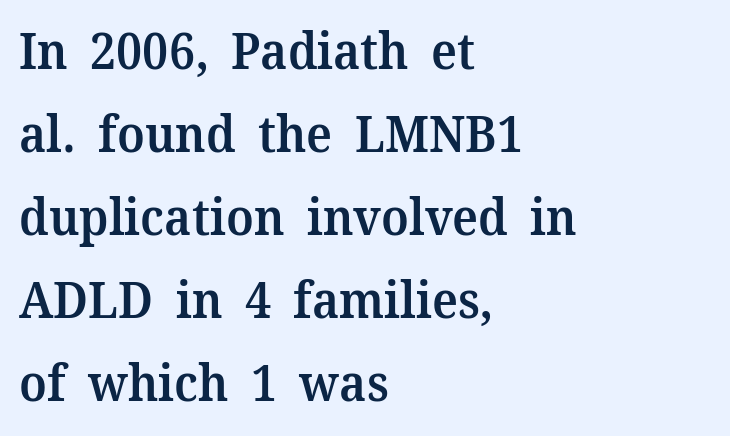
Q: Is the text bold? A: Semi-bold.
Q: Is the text italic (slanted)? A: No, it is upright.
Q: Is the typeface a serif or a sans-serif typeface? A: Serif.
Q: Is the text underlined? A: No.
Q: How is the paragraph aligned? A: Left-aligned.
Q: Is the spacing between letters normal or unusually wide? A: Normal.
Q: Is the spacing between lines tight, normal or loose? A: Normal.
Q: Width (condensed, normal, or wide)? A: Normal.
Q: Stroke contrast? A: Medium.
Q: x-height? A: Medium.
Q: Monospaced? A: No.
